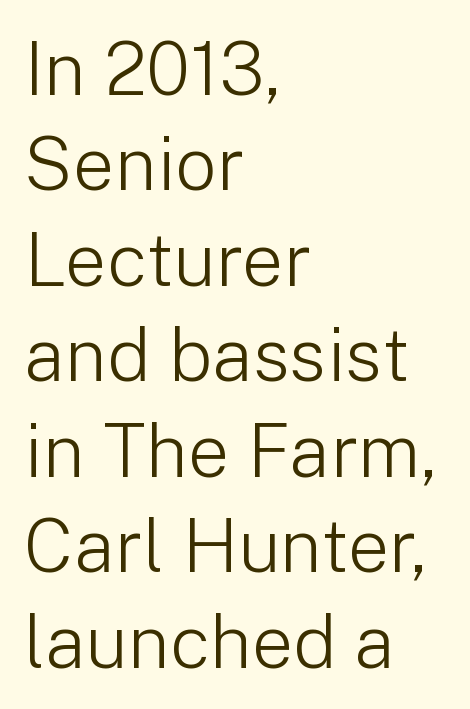
Weight class: somewhere from thin through regular. Quick note: not italic, upright. One glance says typical: line gaps are just what's usual. Tracking here is standard; glyphs follow each other at the usual distance. Letterform terminals end flat and unadorned throughout the passage.
